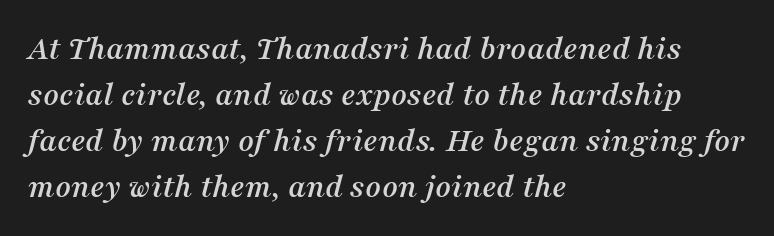
The image shows 34 px serif type, italic (leaning right); set left-aligned, normal line spacing (1.35x), normal letter spacing, not underlined; medium stroke contrast and a medium x-height.
